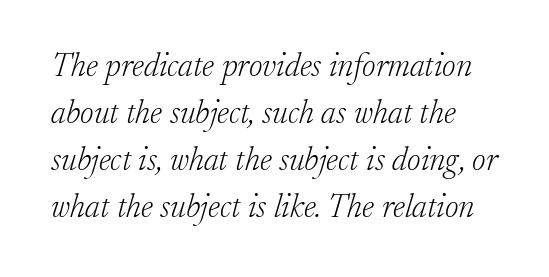
Weight class: somewhere from thin through regular. Underlining? Definitely not there. Does the lettering tilt? It does — this is italic. Check where the strokes stop: tiny serifs finish them off. Compared with typical paragraphs, the rows here are spaced about the same. Standard letterfit; no display-style spreading of the glyphs.
